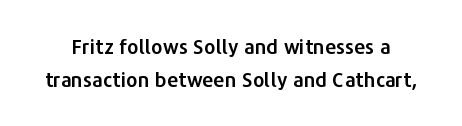
Glyph-to-glyph distance matches everyday printed text. This is the regular roman posture of the typeface. If you measured baseline to baseline, you'd find a middling distance. No word sits above an underline.
